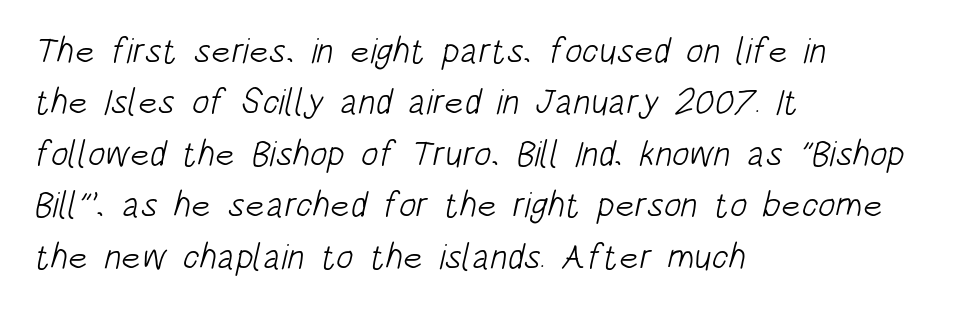
Each row of text sits above clean, open space. The gaps between neighbouring characters are ordinary and unremarkable. The lines sit at an ordinary, default distance from one another. Look at the bottom of the vertical strokes: they stop flat, with no serifs. The paragraph shown leans on its left margin. Note the varied advance widths — an 'i' is clearly narrower than an 'm'.
